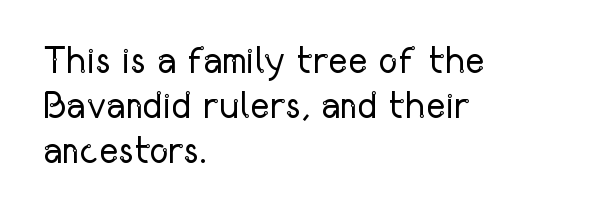
The image shows 37 px regular-weight, condensed sans-serif type, upright; set left-aligned, line spacing 1.21x, normal letter spacing, not underlined; low stroke contrast and a medium x-height.
